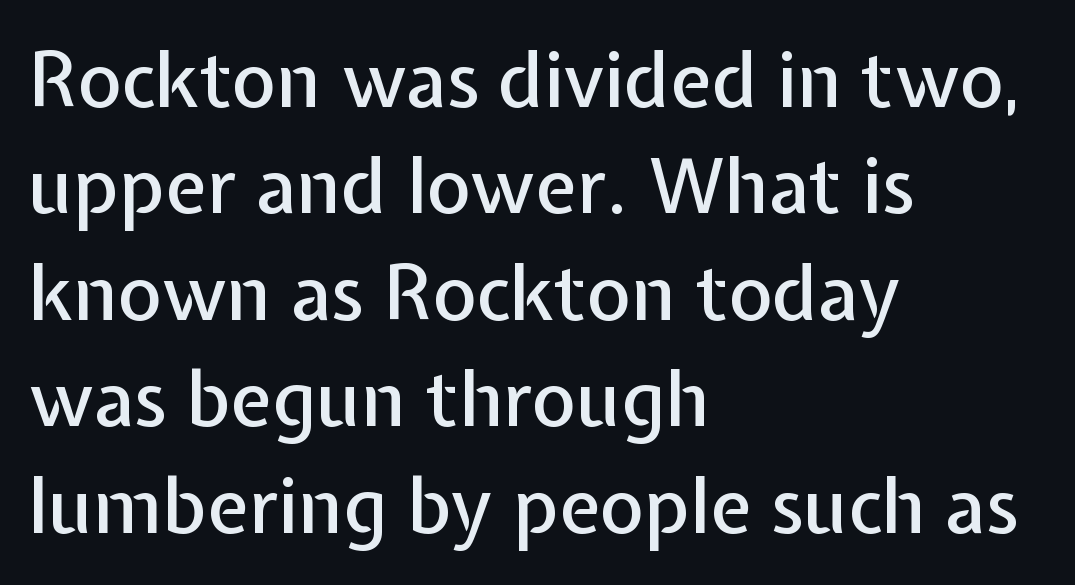
{"serif": "no", "italic": "no", "width": "normal", "stroke_contrast": "low", "x_height": "medium", "monospaced": "no", "underline": "no", "align": "left", "line_spacing": "normal", "line_spacing_ratio": 1.4, "letter_spacing": "normal", "letter_spacing_em": 0.0, "glyph_px": 76}
